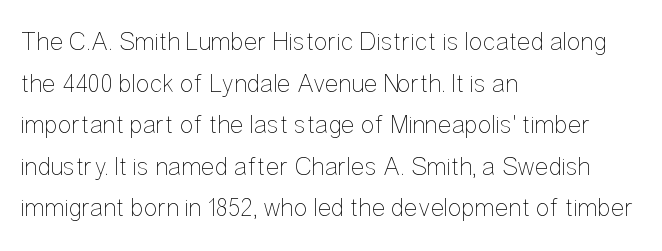
Q: Is the text bold? A: No.
Q: Is the text italic (slanted)? A: No, it is upright.
Q: Is the text underlined? A: No.
Q: How is the paragraph aligned? A: Left-aligned.
Q: Is the spacing between letters normal or unusually wide? A: Normal.
Q: Is the spacing between lines tight, normal or loose? A: Normal.
